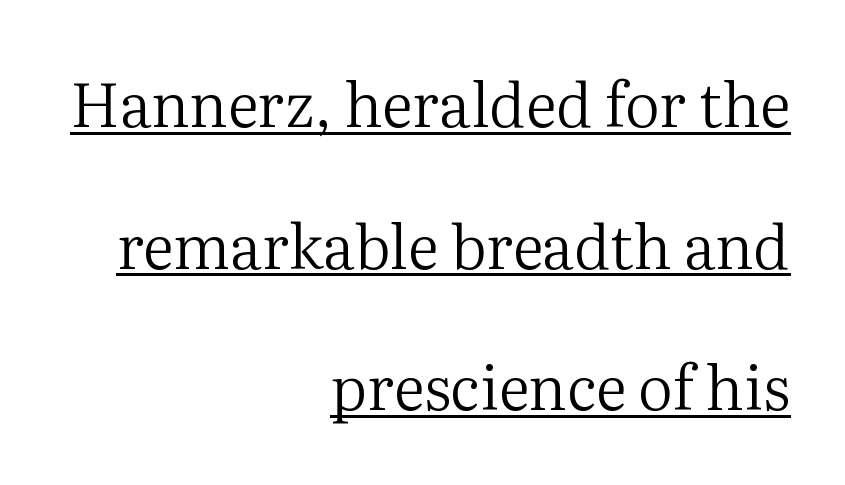
{"serif": "yes", "italic": "no", "bold": "no", "weight": "regular", "width": "normal", "stroke_contrast": "medium", "x_height": "medium", "monospaced": "no", "underline": "yes", "align": "right", "line_spacing": "loose", "line_spacing_ratio": 2.32, "letter_spacing": "normal", "letter_spacing_em": 0.0, "glyph_px": 61}
